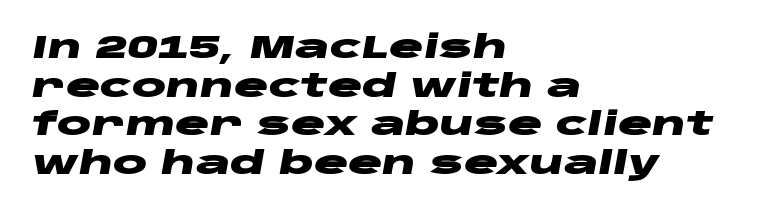
The image shows 32 px heavy, wide type, italic (leaning right); set left-aligned, line spacing 1.21x, normal letter spacing, not underlined; low stroke contrast and a large x-height.
